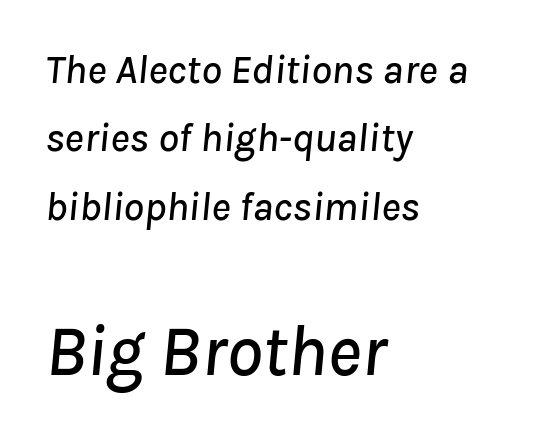
Q: Is the text italic (slanted)? A: Yes, it leans right by about 8 degrees.
Q: Is the text underlined? A: No.
Q: How is the paragraph aligned? A: Left-aligned.
Q: Is the spacing between letters normal or unusually wide? A: Normal.
Q: Is the spacing between lines tight, normal or loose? A: Normal.
Q: Which block of text is set in a larger size, the first (top) or the second (bottom)? A: The second (bottom) one.
Q: Width (condensed, normal, or wide)? A: Normal.
Q: Stroke contrast? A: Low.
Q: x-height? A: Medium.
Q: Monospaced? A: No.
